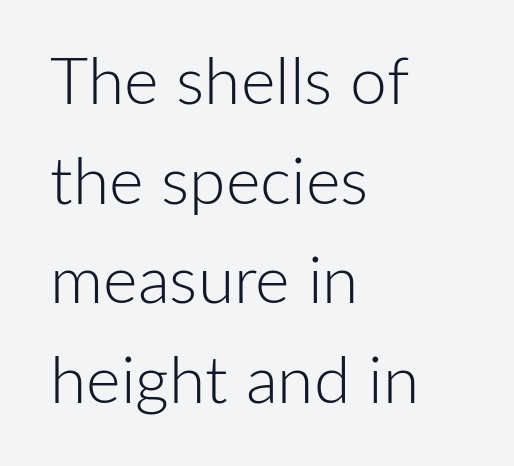
Q: Is the text bold? A: No.
Q: Is the text italic (slanted)? A: No, it is upright.
Q: Is the typeface a serif or a sans-serif typeface? A: Sans-serif.
Q: Is the text underlined? A: No.
Q: How is the paragraph aligned? A: Left-aligned.
Q: Is the spacing between letters normal or unusually wide? A: Normal.
Q: Is the spacing between lines tight, normal or loose? A: Normal.
Q: Width (condensed, normal, or wide)? A: Normal.
Q: Stroke contrast? A: Low.
Q: x-height? A: Medium.
Q: Monospaced? A: No.
